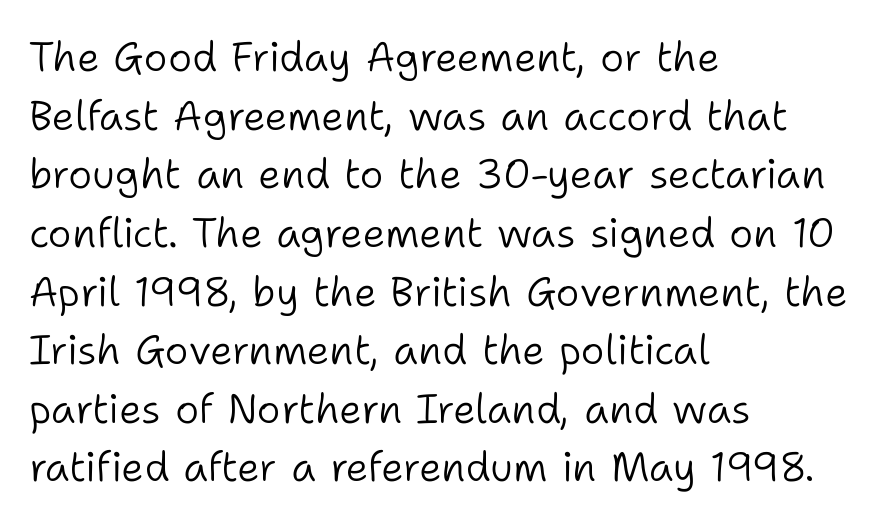
The image shows 41 px light sans-serif type, upright; set left-aligned, normal line spacing (1.43x), normal letter spacing, not underlined; low stroke contrast and a medium x-height.
